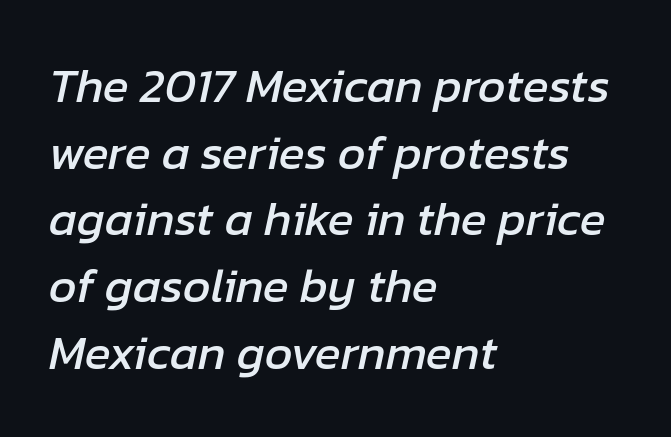
The image shows 48 px text type, italic (leaning right); set left-aligned, normal line spacing (1.39x), normal letter spacing, not underlined; low stroke contrast and a medium x-height.
